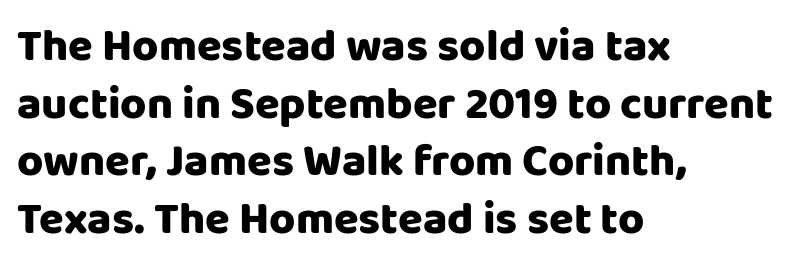
Q: Is the text italic (slanted)? A: No, it is upright.
Q: Is the typeface a serif or a sans-serif typeface? A: Sans-serif.
Q: Is the text underlined? A: No.
Q: How is the paragraph aligned? A: Left-aligned.
Q: Is the spacing between letters normal or unusually wide? A: Normal.
Q: Is the spacing between lines tight, normal or loose? A: Normal.
Q: Width (condensed, normal, or wide)? A: Normal.
Q: Stroke contrast? A: Low.
Q: x-height? A: Large.
Q: Monospaced? A: No.
